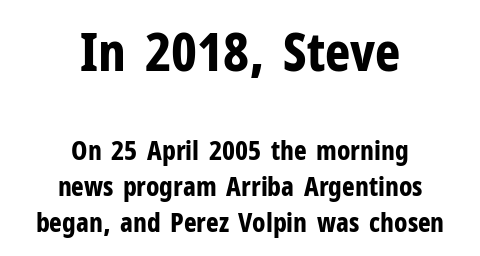
The tracking reads as untouched default to a designer's eye. Regarding leading, the lines here are spaced in the standard way. Proportional: the letters do not fall into vertical columns. Where is the straight margin? There isn't one; the lines are centered.
